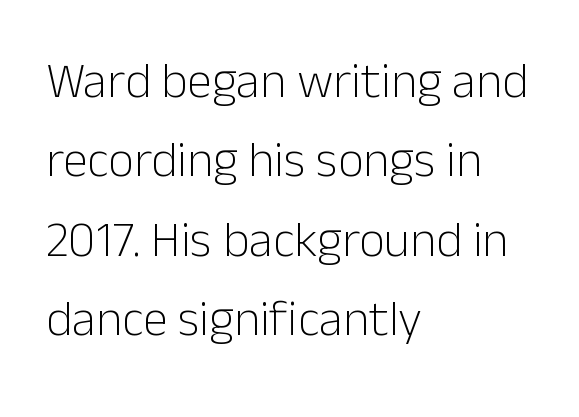
{"serif": "no", "italic": "no", "bold": "no", "weight": "light", "width": "normal", "stroke_contrast": "low", "x_height": "medium", "monospaced": "no", "underline": "no", "align": "left", "line_spacing": "normal", "line_spacing_ratio": 1.59, "letter_spacing": "normal", "letter_spacing_em": 0.0, "glyph_px": 50}
